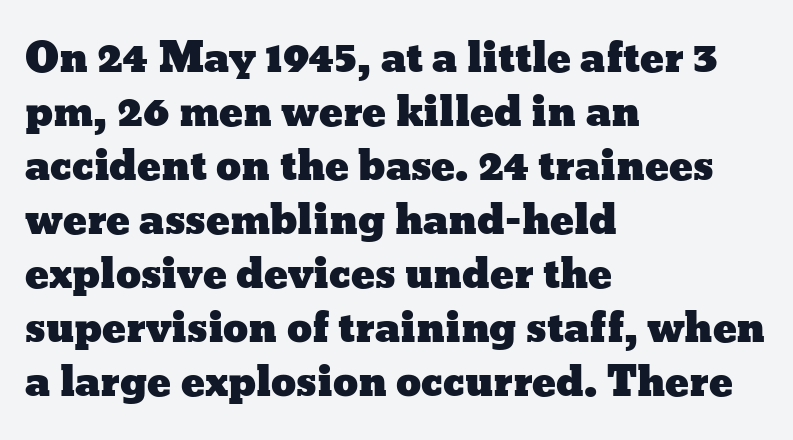
The baseline area is clear. Each letter keeps its own natural width here, so spacing adapts to shape. The typography opts for an upright posture over an oblique one. Which margin do the lines hug? The left one — the right edge is uneven.
